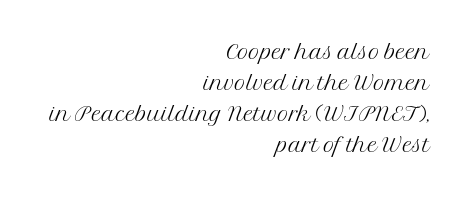
{"serif": "yes", "bold": "no", "weight": "light", "width": "normal", "stroke_contrast": "medium", "x_height": "medium", "monospaced": "no", "underline": "no", "align": "right", "line_spacing": "tight", "line_spacing_ratio": 1.0, "letter_spacing": "normal", "letter_spacing_em": 0.0, "glyph_px": 31}
